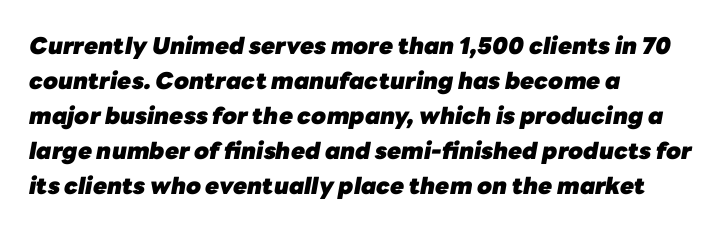
Successive baselines arrive at the customary interval. You can tell it's italic because the verticals aren't actually vertical. The specimen omits any rule beneath the text block's lines. Strokes here are thick enough to call this a true bold.
